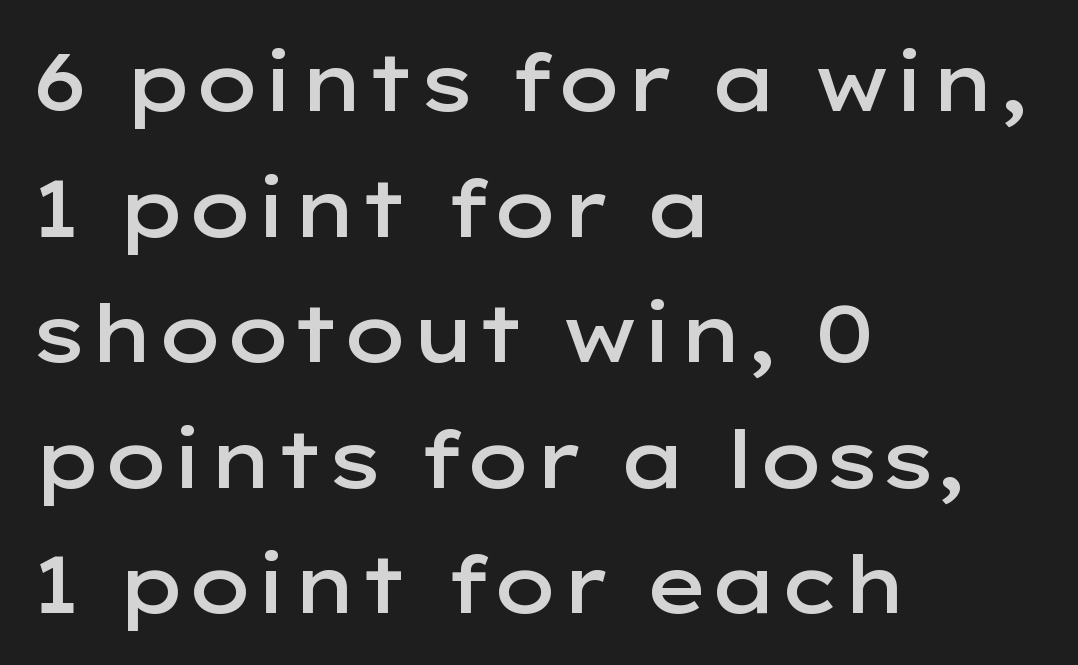
Q: Is the text bold? A: Semi-bold.
Q: Is the text italic (slanted)? A: No, it is upright.
Q: Is the typeface a serif or a sans-serif typeface? A: Sans-serif.
Q: Is the text underlined? A: No.
Q: How is the paragraph aligned? A: Left-aligned.
Q: Is the spacing between letters normal or unusually wide? A: Normal.
Q: Is the spacing between lines tight, normal or loose? A: Normal.
Q: Width (condensed, normal, or wide)? A: Wide.
Q: Stroke contrast? A: Low.
Q: x-height? A: Medium.
Q: Monospaced? A: No.
